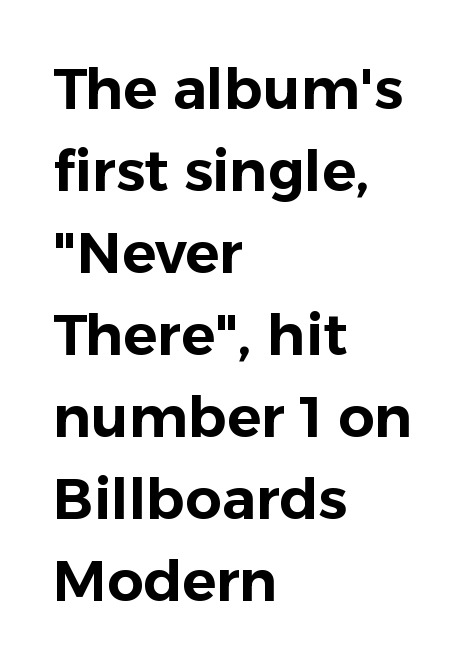
Quick note: interline space is typical. Each letter keeps its own natural width here, so spacing adapts to shape. The typography opts for an upright posture over an oblique one. Descender tails drop into unmarked territory.
